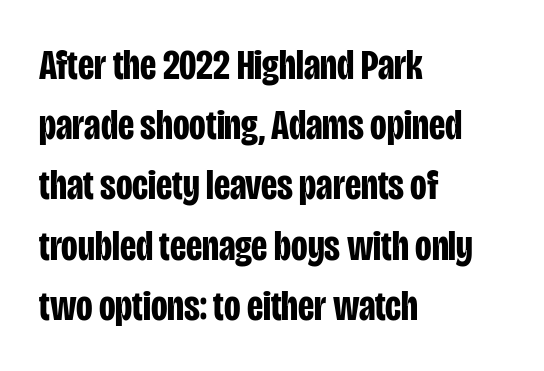
Q: Is the text bold? A: Yes.
Q: Is the text italic (slanted)? A: No, it is upright.
Q: Is the typeface a serif or a sans-serif typeface? A: Sans-serif.
Q: Is the text underlined? A: No.
Q: How is the paragraph aligned? A: Left-aligned.
Q: Is the spacing between letters normal or unusually wide? A: Normal.
Q: Is the spacing between lines tight, normal or loose? A: Normal.
Q: Width (condensed, normal, or wide)? A: Condensed.
Q: Stroke contrast? A: Low.
Q: x-height? A: Large.
Q: Monospaced? A: No.
